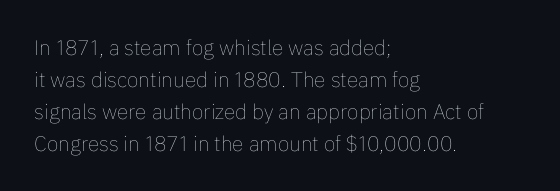
The image shows 21 px text type, upright; set left-aligned, normal line spacing (1.53x), normal letter spacing, not underlined.
